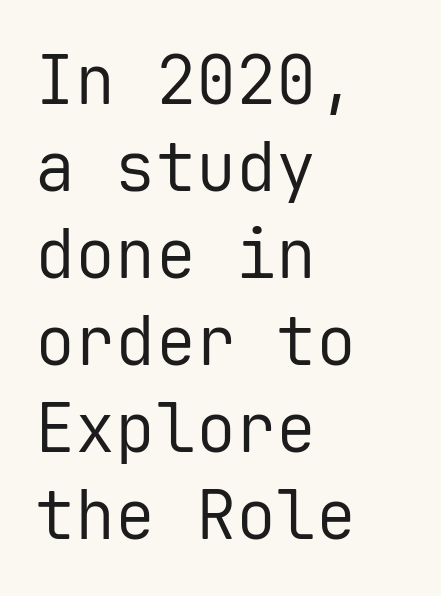
Reading down the block, your eye returns to a fixed left position each line. The type sits square on the baseline with zero lean. The letters march in equal steps, a hallmark of fixed-pitch type. Normally led — the rows are evenly, conventionally spaced.
